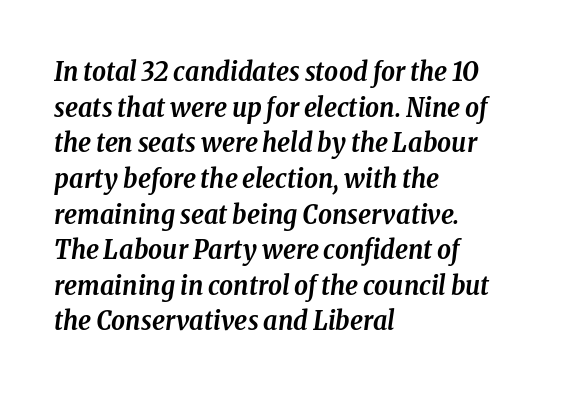
The image shows 27 px bold type, italic (leaning right); set left-aligned, normal line spacing (1.32x), normal letter spacing, not underlined.
